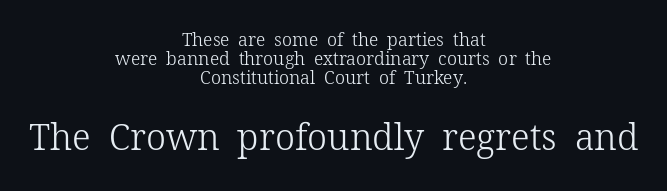
Q: Is the text bold? A: No.
Q: Is the text italic (slanted)? A: No, it is upright.
Q: Is the typeface a serif or a sans-serif typeface? A: Serif.
Q: Is the text underlined? A: No.
Q: How is the paragraph aligned? A: Centered.
Q: Is the spacing between letters normal or unusually wide? A: Normal.
Q: Is the spacing between lines tight, normal or loose? A: Tight.
Q: Which block of text is set in a larger size, the first (top) or the second (bottom)? A: The second (bottom) one.
Q: Width (condensed, normal, or wide)? A: Normal.
Q: Stroke contrast? A: Low.
Q: x-height? A: Medium.
Q: Monospaced? A: No.
